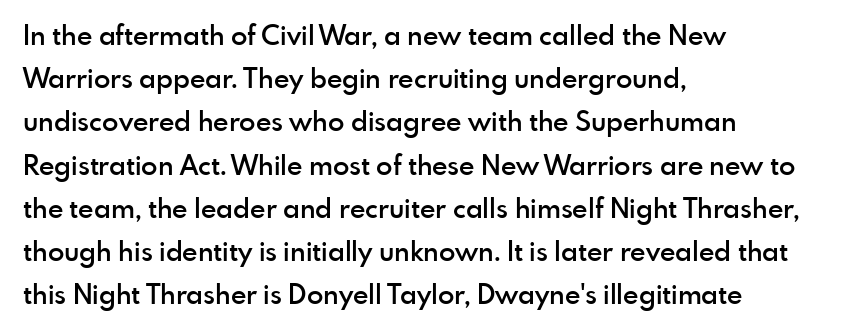
The image shows 27 px text type, upright; set left-aligned, normal line spacing (1.6x), normal letter spacing, not underlined.
